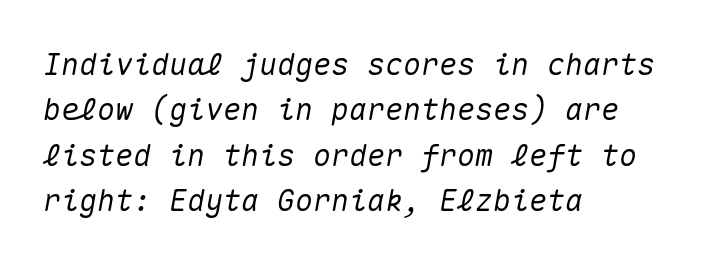
{"italic": "yes", "lean": "right", "slant_degrees": 10, "width": "normal", "stroke_contrast": "medium", "x_height": "medium", "monospaced": "yes", "underline": "no", "align": "left", "line_spacing": "normal", "line_spacing_ratio": 1.51, "letter_spacing": "normal", "letter_spacing_em": 0.0, "glyph_px": 30}
